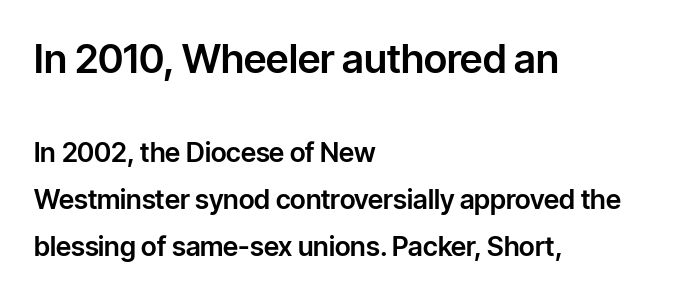
The typesetter chose a ragged-right arrangement here. Here the designer chose a conventional face with non-uniform glyph widths. Of the two passages, the one on top uses the larger point size. No word sits above an underline. Letter spacing: default. To sum up the face: it is a sans, with no serifs.
